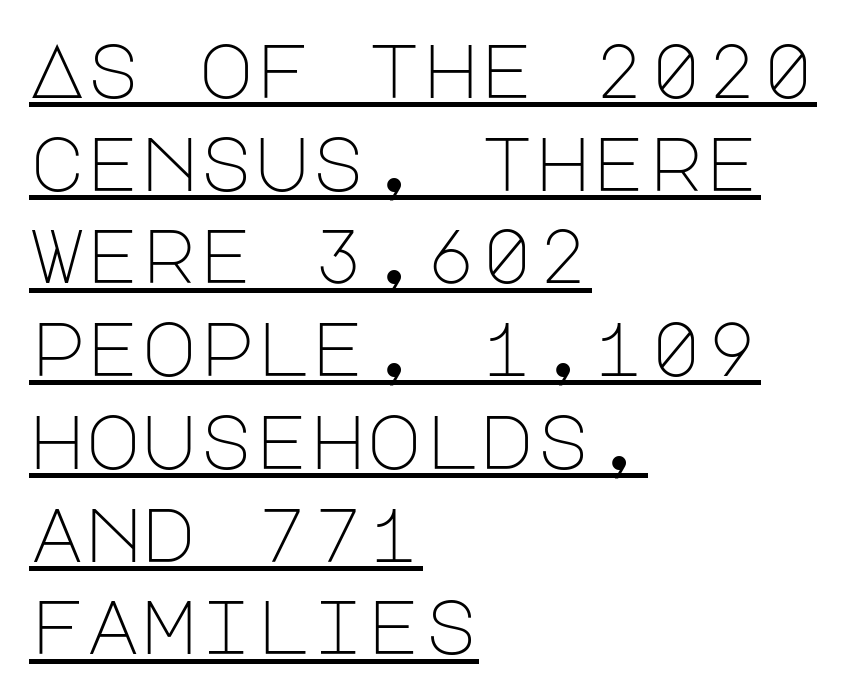
{"serif": "no", "italic": "no", "bold": "no", "weight": "light", "width": "normal", "stroke_contrast": "low", "x_height": "large", "underline": "yes", "align": "left", "line_spacing_ratio": 1.22, "letter_spacing": "normal", "letter_spacing_em": 0.0, "glyph_px": 76}
